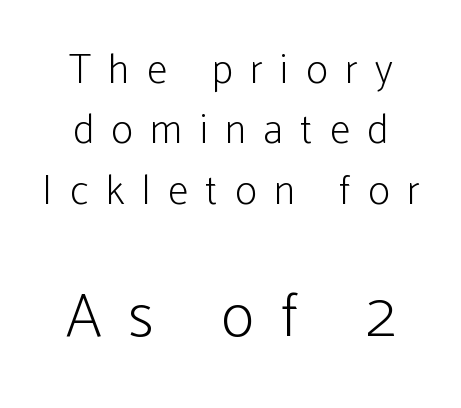
{"serif": "no", "italic": "no", "bold": "no", "weight": "light", "width": "condensed", "stroke_contrast": "low", "x_height": "medium", "monospaced": "no", "underline": "no", "align": "center", "line_spacing": "normal", "line_spacing_ratio": 1.47, "letter_spacing": "wide", "letter_spacing_em": 0.43, "larger_block": "second", "size_ratio": 1.51, "glyph_px": 62}
